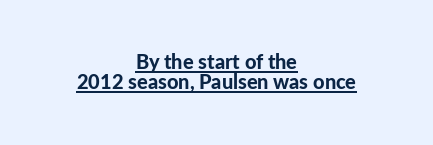
The whitespace from short lines is split evenly between both sides. Tracking here is standard; glyphs follow each other at the usual distance. Leading: reduced. Descenders here cross a horizontal rule under the line. What weight is shown? A full bold with thick strokes.
